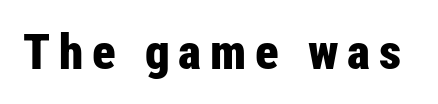
The image shows 49 px bold, condensed sans-serif type, upright; set not underlined; low stroke contrast and a medium x-height.
